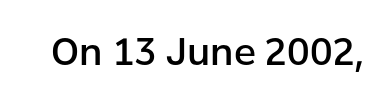
Default kerning and tracking; the words read as compact shapes. Every stem runs plumb, perpendicular to the baseline. Letterform terminals end flat and unadorned throughout the passage. The face used here is proportionally spaced, like ordinary book or web type. The strip under each line holds only bare page. Summary of weight: moderately heavy, a semibold.
